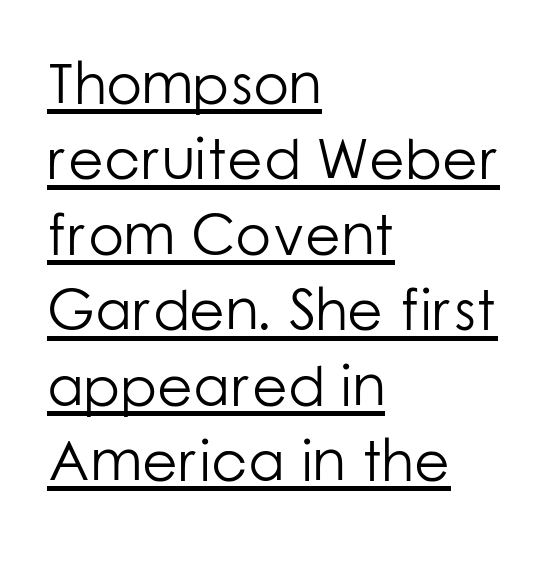
{"serif": "no", "italic": "no", "bold": "no", "weight": "light", "width": "normal", "stroke_contrast": "low", "x_height": "medium", "monospaced": "no", "underline": "yes", "align": "left", "line_spacing": "normal", "line_spacing_ratio": 1.3, "letter_spacing": "normal", "letter_spacing_em": 0.0, "glyph_px": 58}
